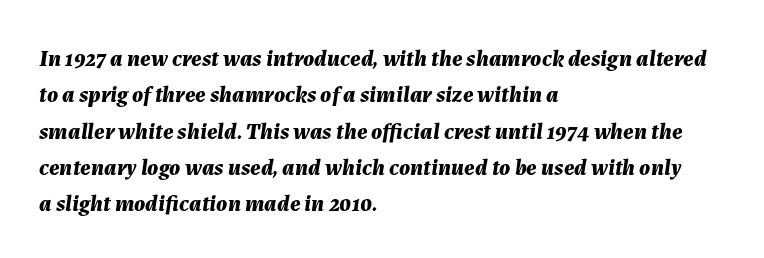
What weight is shown? A full bold with thick strokes. Glyph-to-glyph distance matches everyday printed text. The paragraph shown leans on its left margin. Check the space under the baseline: it is left empty. The letters are slanted; this is an italic face.
